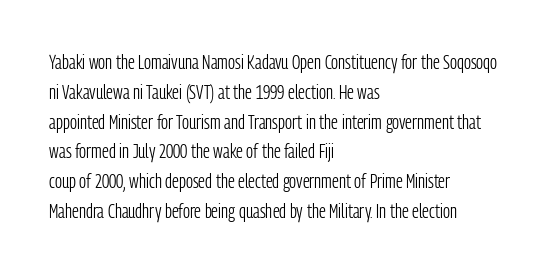
Rule under the text: the space is simply empty. Upright lettering throughout. This rendering leaves character spacing at its baseline value. If you drew a ruler down the left edge, every line would touch it. Is there much room between lines? A standard amount, neither cramped nor airy. This reads as an unemphasized weight, regular at the heaviest.
